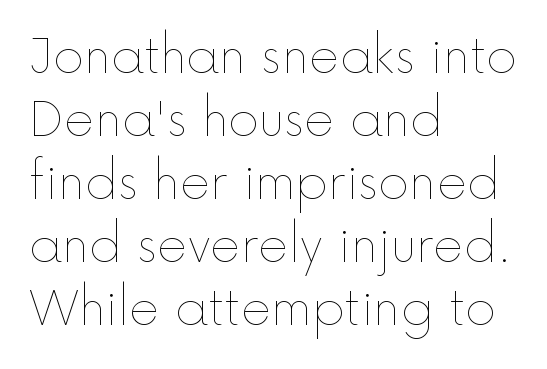
{"italic": "no", "bold": "no", "weight": "thin", "width": "normal", "x_height": "medium", "monospaced": "no", "underline": "no", "align": "left", "line_spacing": "normal", "line_spacing_ratio": 1.34, "letter_spacing": "normal", "letter_spacing_em": 0.0, "glyph_px": 47}
